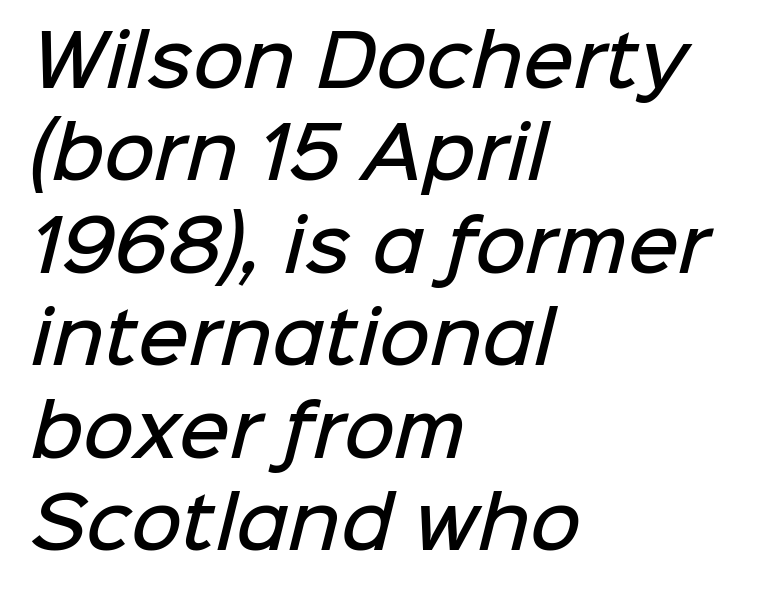
Are there feet on the stems? There aren't — it's a sans. The passage shown is not underscored anywhere. Is the block centered? No — it sits flush against the left margin. Strokes here are thickened, but only to semibold level.
